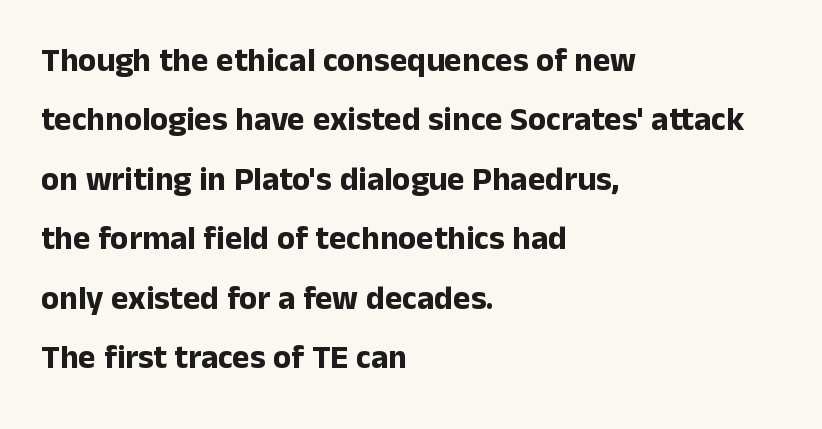
{"serif": "no", "italic": "no", "bold": "yes", "weight": "bold", "width": "normal", "stroke_contrast": "low", "x_height": "medium", "monospaced": "no", "underline": "no", "align": "left", "line_spacing_ratio": 1.8, "letter_spacing": "normal", "letter_spacing_em": 0.0, "glyph_px": 33}
